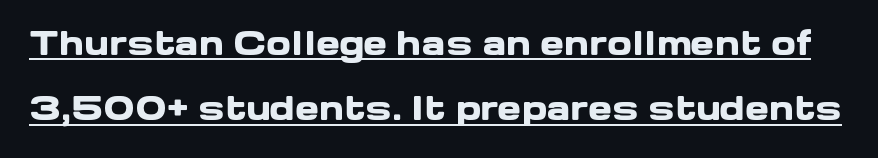
Q: Is the text bold? A: Yes.
Q: Is the text italic (slanted)? A: No, it is upright.
Q: Is the typeface a serif or a sans-serif typeface? A: Sans-serif.
Q: Is the text underlined? A: Yes.
Q: Is the spacing between letters normal or unusually wide? A: Normal.
Q: Is the spacing between lines tight, normal or loose? A: Loose.
Q: Width (condensed, normal, or wide)? A: Wide.
Q: Stroke contrast? A: Low.
Q: x-height? A: Medium.
Q: Monospaced? A: No.
